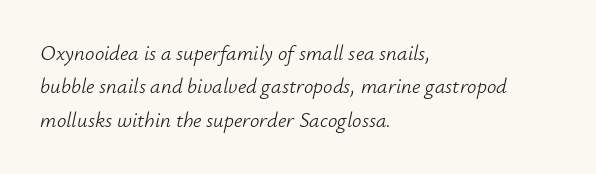
Leading matches the norm, producing a regular column. The face used here is rendered with its standard letterfit. Where is the straight margin? On the left. Underline: absent. Think standard paragraph weight, or any step lighter than that. Posture: slanted.
